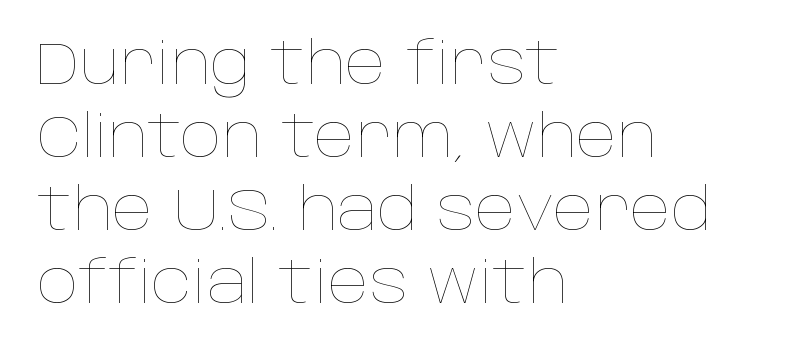
Standard letterfit; no display-style spreading of the glyphs. A classic flush-left, rag-right setting is used for this passage. If you measured baseline to baseline, you'd find a middling distance. Think standard paragraph weight, or any step lighter than that.
